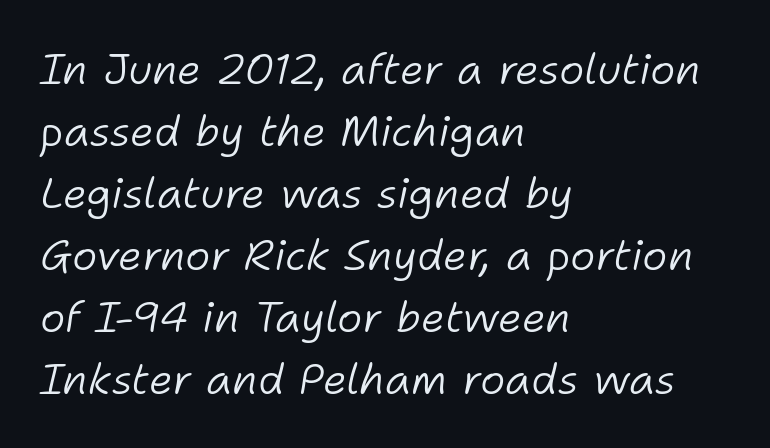
Q: Is the text bold? A: No.
Q: Is the text italic (slanted)? A: Yes, it leans right by about 11 degrees.
Q: Is the text underlined? A: No.
Q: How is the paragraph aligned? A: Left-aligned.
Q: Is the spacing between letters normal or unusually wide? A: Normal.
Q: Is the spacing between lines tight, normal or loose? A: Normal.
Q: Width (condensed, normal, or wide)? A: Normal.
Q: Stroke contrast? A: Low.
Q: x-height? A: Medium.
Q: Monospaced? A: No.
